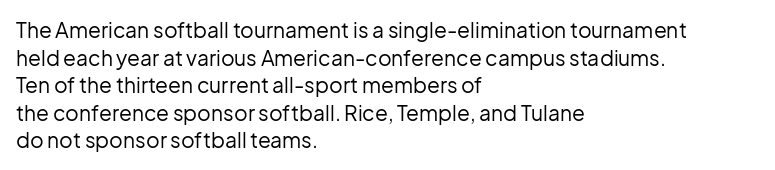
The image shows 21 px text type, upright; set left-aligned, normal line spacing (1.31x), normal letter spacing, not underlined.
